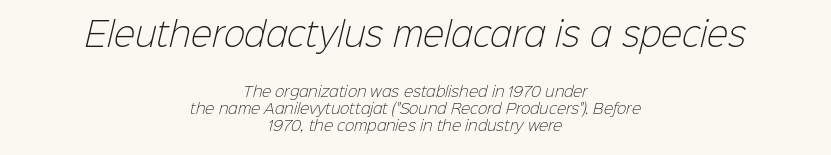
The image shows 32 px light sans-serif type; set centered, line spacing 1.2x, normal letter spacing, not underlined; the first (top) block is 2.29x larger; low stroke contrast and a medium x-height.
